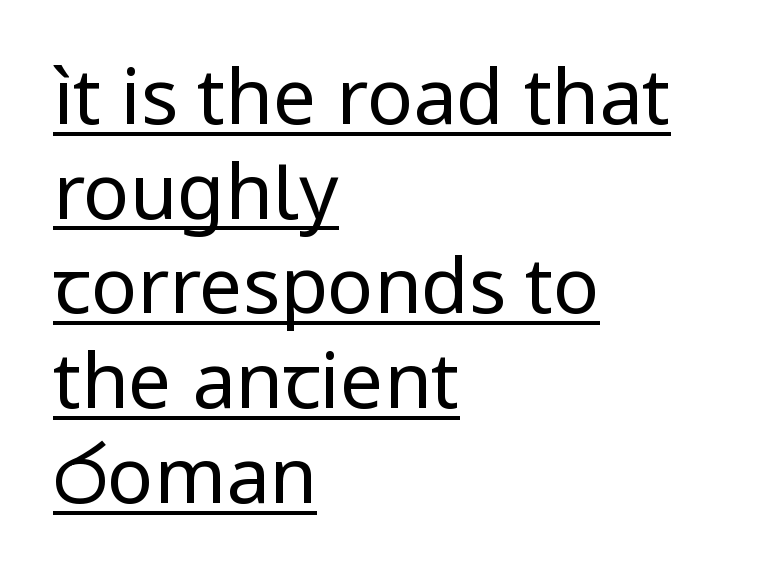
{"serif": "no", "italic": "no", "bold": "no", "weight": "regular", "width": "normal", "stroke_contrast": "low", "x_height": "medium", "monospaced": "no", "underline": "yes", "align": "left", "line_spacing_ratio": 1.23, "letter_spacing": "normal", "letter_spacing_em": 0.0, "glyph_px": 77}
